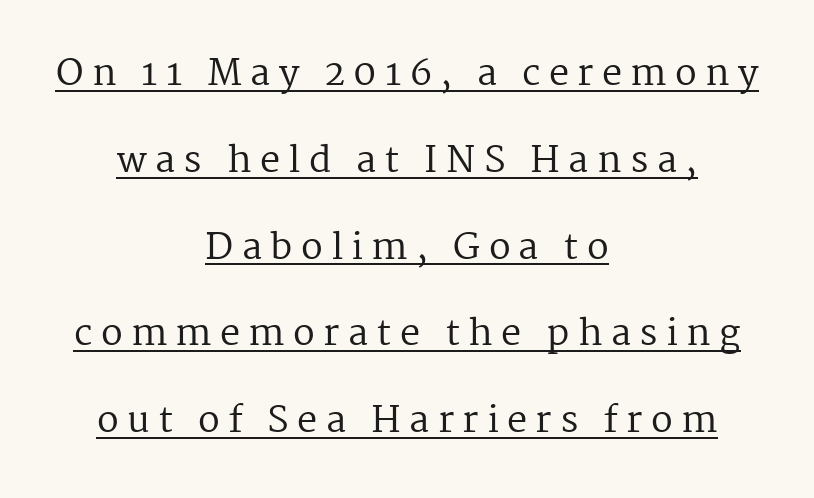
Q: Is the text bold? A: No.
Q: Is the text italic (slanted)? A: No, it is upright.
Q: Is the typeface a serif or a sans-serif typeface? A: Serif.
Q: Is the text underlined? A: Yes.
Q: How is the paragraph aligned? A: Centered.
Q: Is the spacing between letters normal or unusually wide? A: Unusually wide.
Q: Is the spacing between lines tight, normal or loose? A: Loose.
Q: Width (condensed, normal, or wide)? A: Normal.
Q: Stroke contrast? A: Medium.
Q: x-height? A: Medium.
Q: Monospaced? A: No.
